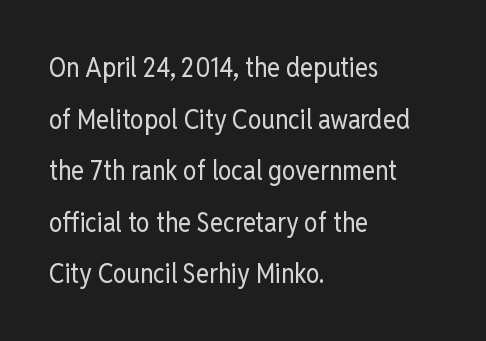
The image shows 27 px text type, upright; set left-aligned, loose line spacing (1.91x), normal letter spacing, not underlined.
